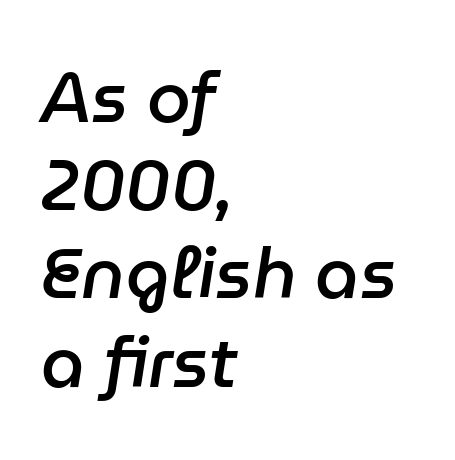
Unmarked baselines from the first word to the last. Evenly set lines give the paragraph a standard silhouette. Set as a demibold, roughly 600 on the weight scale. Proportional: the letters do not fall into vertical columns.
